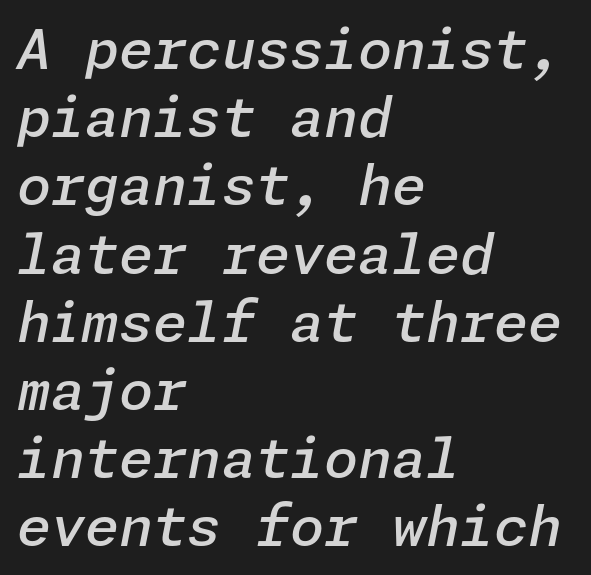
{"italic": "yes", "lean": "right", "slant_degrees": 11, "bold": "semi", "weight": "semibold", "width": "normal", "stroke_contrast": "low", "x_height": "medium", "underline": "no", "align": "left", "line_spacing_ratio": 1.24, "letter_spacing": "normal", "letter_spacing_em": 0.0, "glyph_px": 55}
